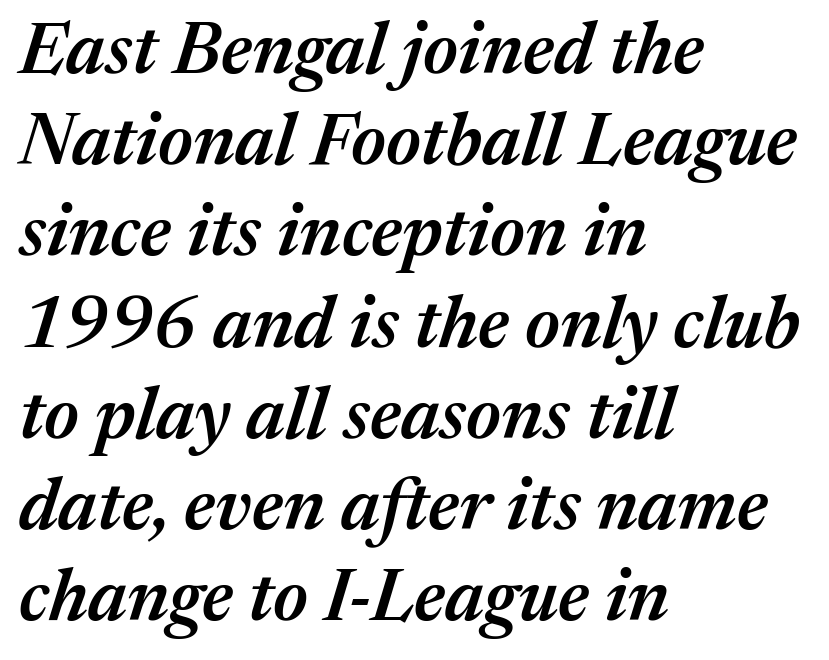
Weight check: semibold — heavier than regular, not quite bold. The glyphs look as if they've been sheared to an angle. Words float on clear page, feet unadorned. Words appear dense and cohesive because spacing is normal.
